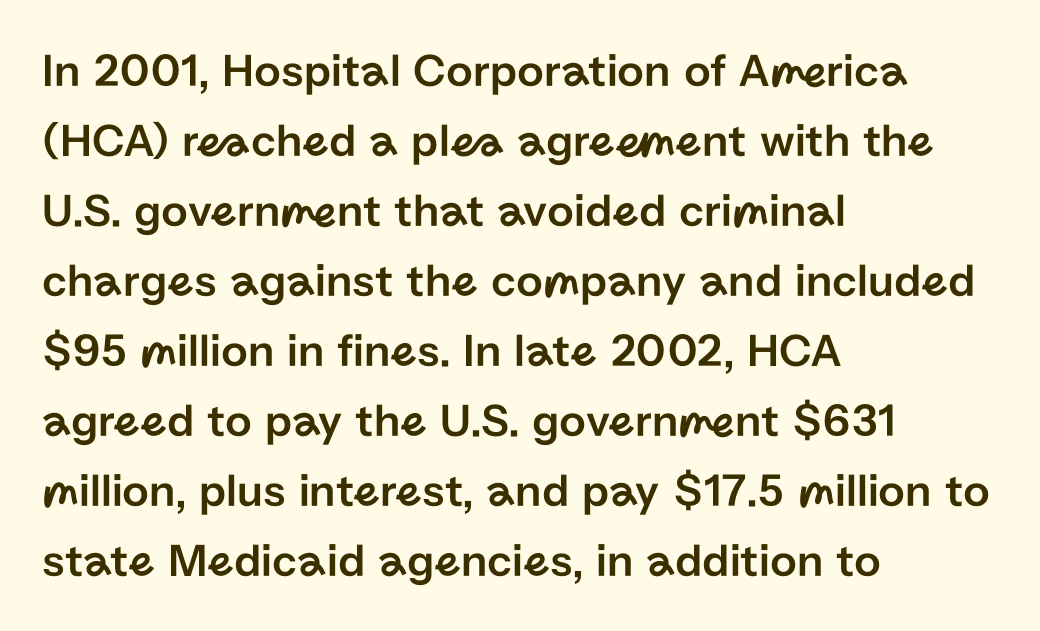
The image shows 47 px sans-serif type, upright; set left-aligned, normal line spacing (1.49x), normal letter spacing, not underlined; low stroke contrast and a medium x-height.
